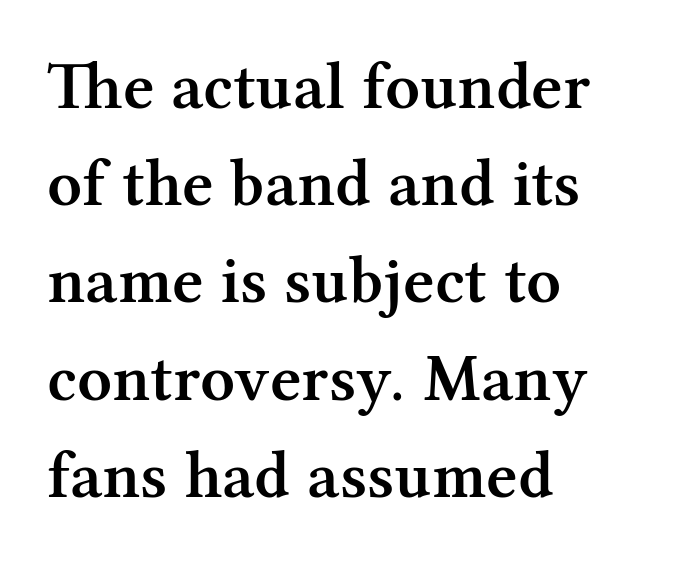
Descenders are the only things crossing below the line. Rows of type keep a routine distance in the vertical direction. Notice how the passage keeps a crisp vertical edge on the left only. Posture: vertical. These lines are rendered in a variable-pitch font.
